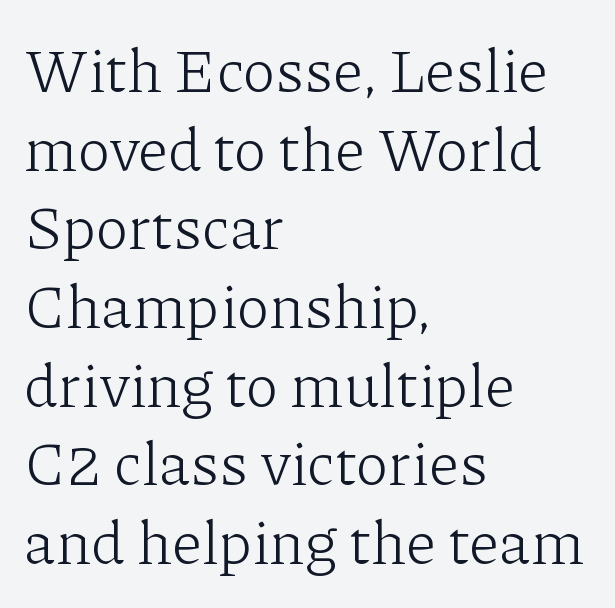
Type without underlining. The rendering uses natural spacing where letterforms have individual widths. Stroke mass is kept to a normal reading level or below. Posture: straight, roman, zero tilt.
